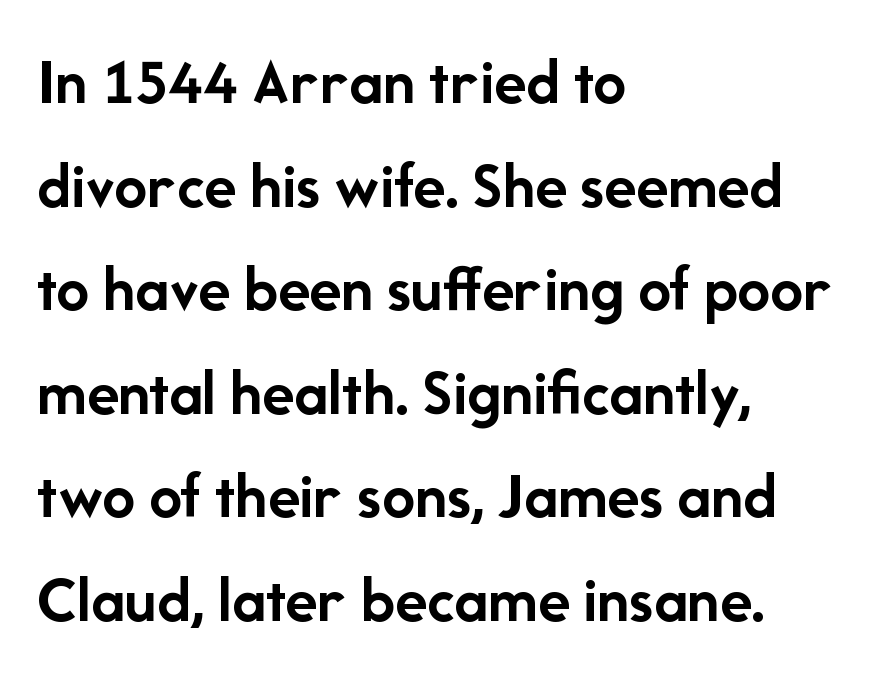
The image shows 66 px semibold sans-serif type, upright; set left-aligned, normal line spacing (1.57x), normal letter spacing, not underlined; low stroke contrast and a medium x-height.
